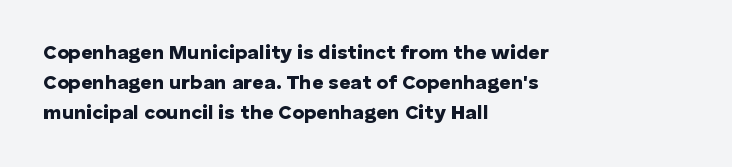
Q: Is the text bold? A: Yes.
Q: Is the text italic (slanted)? A: No, it is upright.
Q: Is the text underlined? A: No.
Q: How is the paragraph aligned? A: Left-aligned.
Q: Is the spacing between letters normal or unusually wide? A: Normal.
Q: Is the spacing between lines tight, normal or loose? A: Normal.
